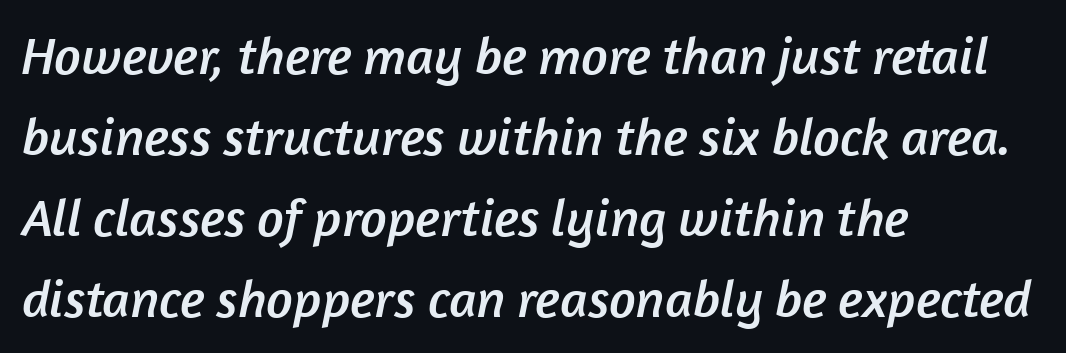
Q: Is the typeface a serif or a sans-serif typeface? A: Sans-serif.
Q: Is the text underlined? A: No.
Q: How is the paragraph aligned? A: Left-aligned.
Q: Is the spacing between letters normal or unusually wide? A: Normal.
Q: Is the spacing between lines tight, normal or loose? A: Normal.
Q: Width (condensed, normal, or wide)? A: Normal.
Q: Stroke contrast? A: Low.
Q: x-height? A: Medium.
Q: Monospaced? A: No.
